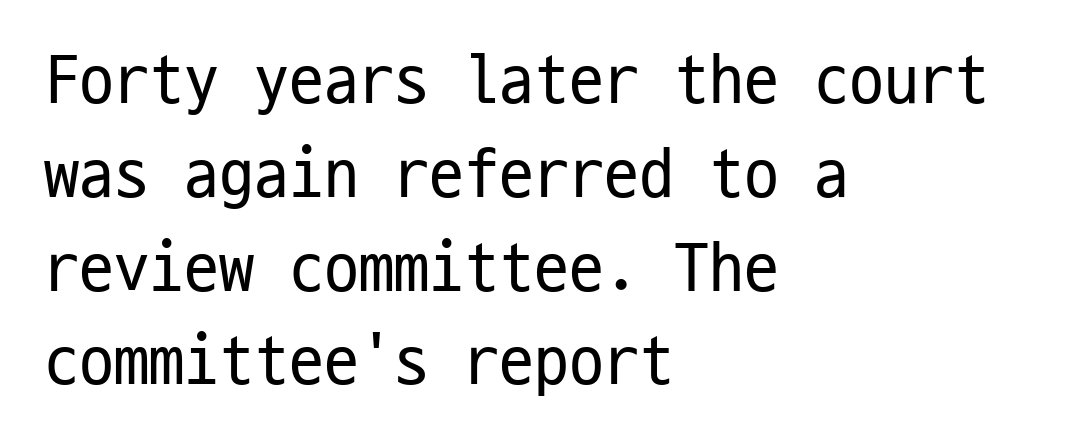
The passage shown is typed in a monospace face where columns stay perfectly aligned. Visually the block forms a straight wall on the left and a jagged coastline on the right. A typesetter would label this face a sans. The baseline area is clear.
